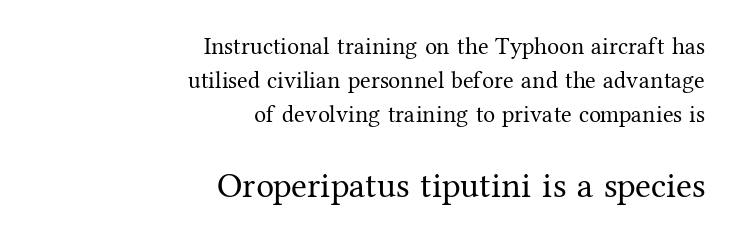
{"serif": "yes", "italic": "no", "bold": "no", "weight": "regular", "width": "normal", "stroke_contrast": "medium", "x_height": "medium", "monospaced": "no", "underline": "no", "align": "right", "line_spacing": "normal", "line_spacing_ratio": 1.42, "letter_spacing": "normal", "letter_spacing_em": 0.0, "larger_block": "second", "size_ratio": 1.5, "glyph_px": 36}
